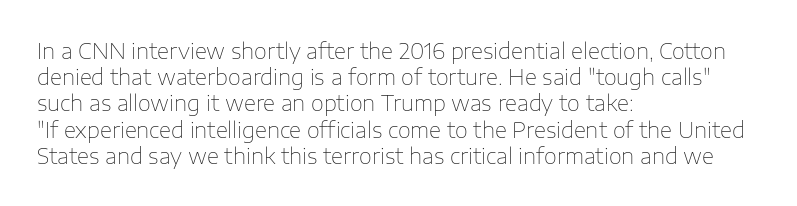
The image shows 21 px text type, upright; set left-aligned, normal line spacing (1.25x), normal letter spacing, not underlined.
